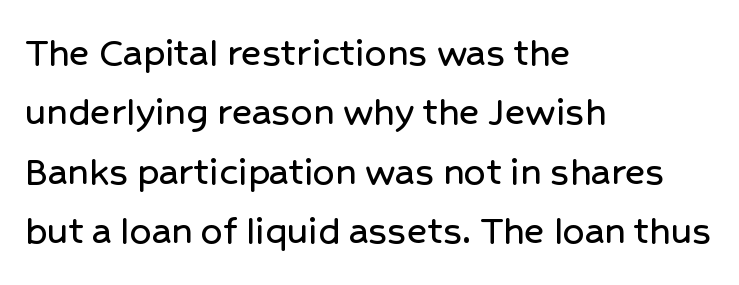
The image shows 43 px sans-serif type, upright; set left-aligned, normal line spacing (1.38x), normal letter spacing, not underlined; low stroke contrast and a medium x-height.
